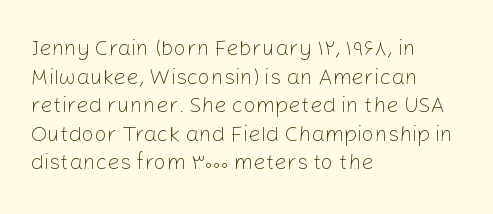
Q: Is the text bold? A: No.
Q: Is the text italic (slanted)? A: No, it is upright.
Q: Is the text underlined? A: No.
Q: How is the paragraph aligned? A: Left-aligned.
Q: Is the spacing between letters normal or unusually wide? A: Normal.
Q: Is the spacing between lines tight, normal or loose? A: Normal.
